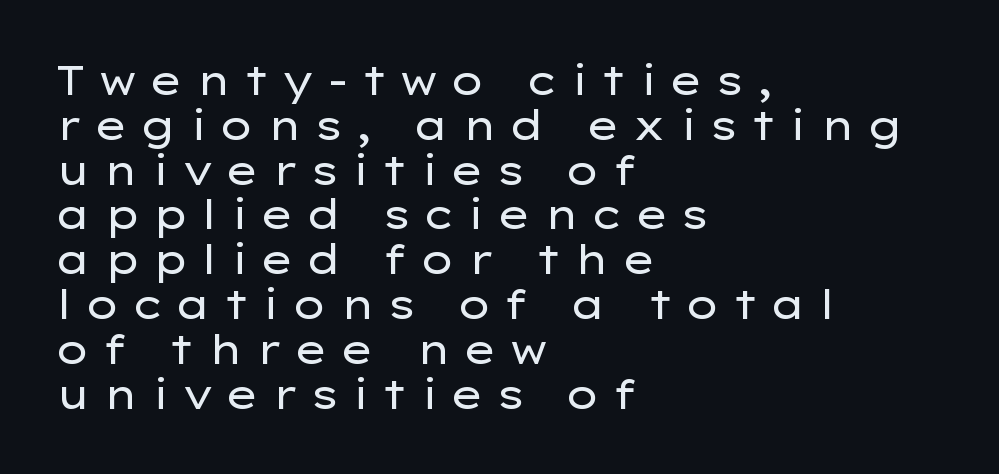
The image shows 40 px regular-weight, wide sans-serif type, upright; set left-aligned, tight line spacing (1.12x), unusually wide letter spacing (+0.28 em), not underlined; low stroke contrast and a medium x-height.
